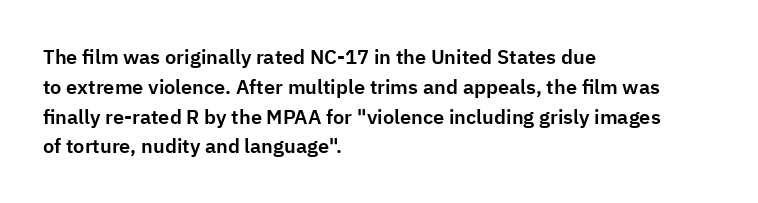
Notice how descenders clear the ascenders below comfortably — that's standard leading. In terms of letterspacing, this is plain default setting. Descender tails drop into unmarked territory. Layout note: lines flush left. The typography opts for an upright posture over an oblique one.
